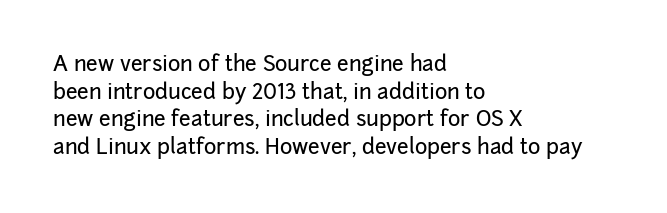
Line starts are locked; line ends wander. Leading matches the norm, producing a regular column. Characters remain perfectly vertical along every line. The area under the type is left untouched. Caption: standard tracking, unaltered.
